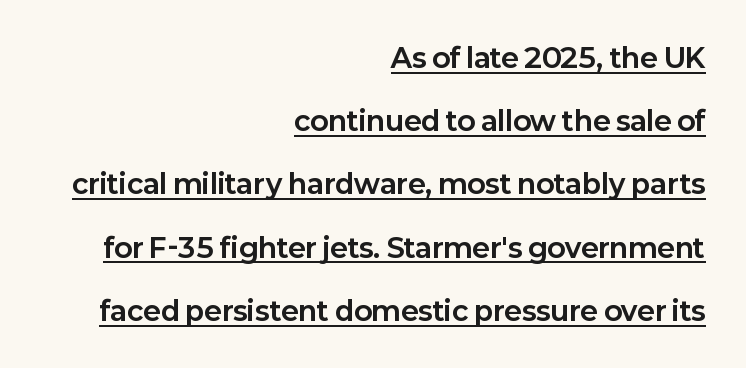
Has an underline been added? It has. This sample uses plain, unmodified letter spacing. The block of text is sparse from top to bottom, with ample space between rows. The strokes are fattened all the way to bold. Quick note: not italic, upright. Where is the straight margin? On the right.
